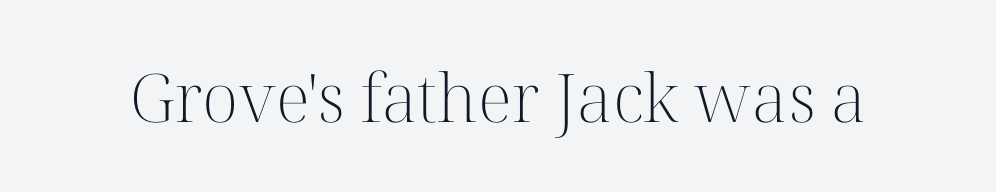
Q: Is the text bold? A: No.
Q: Is the text italic (slanted)? A: No, it is upright.
Q: Is the typeface a serif or a sans-serif typeface? A: Serif.
Q: Is the text underlined? A: No.
Q: Is the spacing between letters normal or unusually wide? A: Normal.
Q: Width (condensed, normal, or wide)? A: Normal.
Q: Stroke contrast? A: High.
Q: x-height? A: Medium.
Q: Monospaced? A: No.
